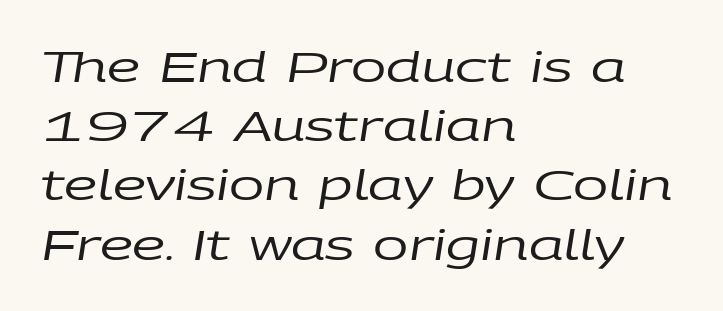
Summary of vertical rhythm: regular, with standard interline spacing. Stem width sits at or under what a default text font uses. The face used here is rendered with its standard letterfit. The space beneath each line is pristine and unruled. The face used here is proportionally spaced, like ordinary book or web type. A student would call this left alignment; a typographer would say flush left, rag right.
